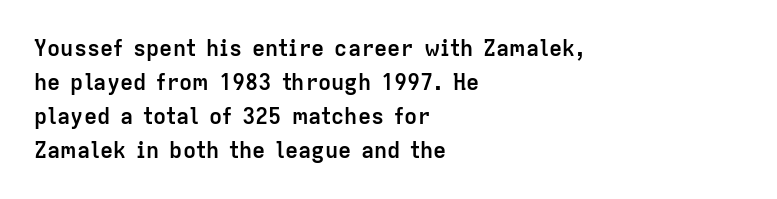
The image shows 22 px bold type, upright; set left-aligned, normal line spacing (1.54x), normal letter spacing, not underlined.
